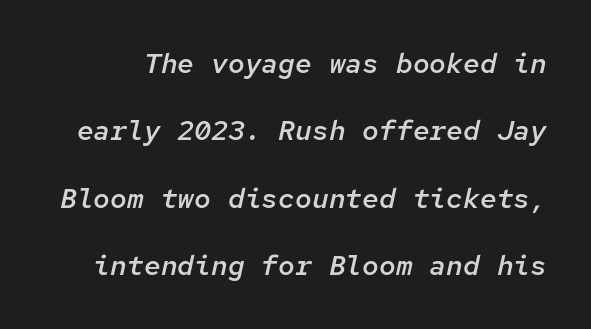
Q: Is the text bold? A: Semi-bold.
Q: Is the text italic (slanted)? A: Yes, it leans right by about 12 degrees.
Q: Is the text underlined? A: No.
Q: Is the spacing between letters normal or unusually wide? A: Normal.
Q: Is the spacing between lines tight, normal or loose? A: Loose.
Q: Width (condensed, normal, or wide)? A: Normal.
Q: Stroke contrast? A: Low.
Q: x-height? A: Medium.
Q: Monospaced? A: Yes.
